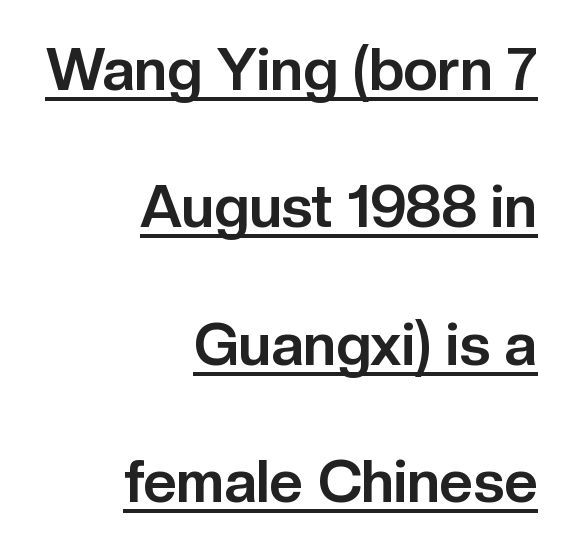
The image shows 59 px bold sans-serif type, upright; set right-aligned, loose line spacing (2.33x), normal letter spacing, underlined; low stroke contrast and a medium x-height.
